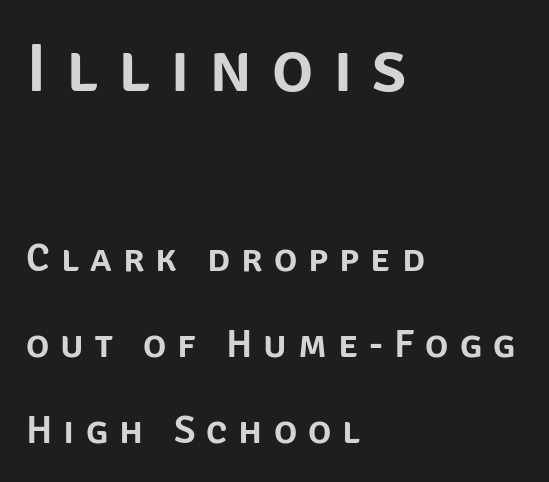
Q: Is the text italic (slanted)? A: No, it is upright.
Q: Is the typeface a serif or a sans-serif typeface? A: Sans-serif.
Q: Is the text underlined? A: No.
Q: How is the paragraph aligned? A: Left-aligned.
Q: Is the spacing between letters normal or unusually wide? A: Unusually wide.
Q: Is the spacing between lines tight, normal or loose? A: Loose.
Q: Which block of text is set in a larger size, the first (top) or the second (bottom)? A: The first (top) one.
Q: Width (condensed, normal, or wide)? A: Normal.
Q: Stroke contrast? A: Low.
Q: x-height? A: Large.
Q: Monospaced? A: No.
